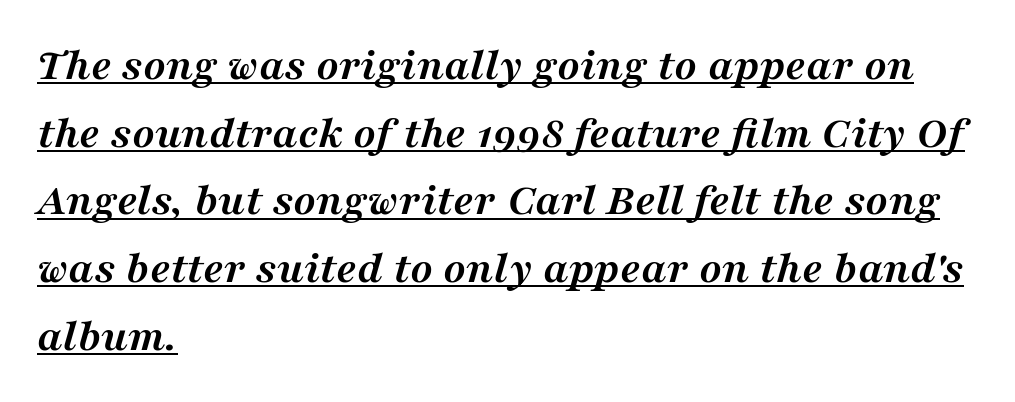
The image shows 47 px semibold serif type, italic (leaning right); set left-aligned, normal line spacing (1.44x), normal letter spacing, underlined; medium stroke contrast and a medium x-height.
